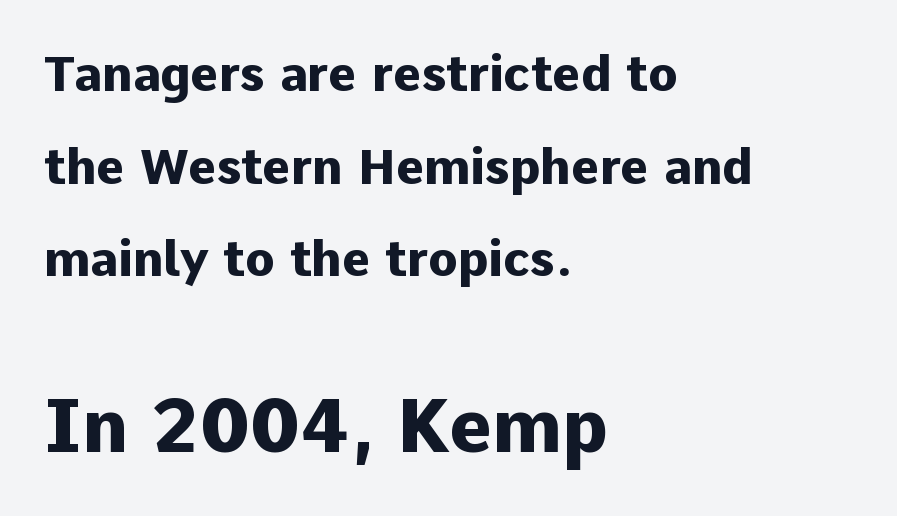
The image shows 74 px heavy sans-serif type, upright; set left-aligned, line spacing 1.89x, normal letter spacing, not underlined; the second (bottom) block is 1.51x larger; low stroke contrast and a medium x-height.
